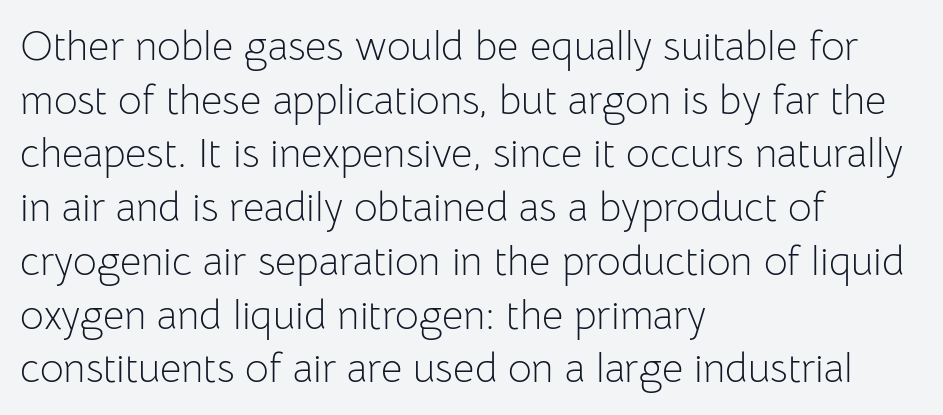
The type sits square on the baseline with zero lean. The face looks like a standard text weight, possibly lighter. Nothing sits at the stroke ends, so this counts as sans-serif. What stands out about the letter spacing? Nothing — it is the standard amount.
